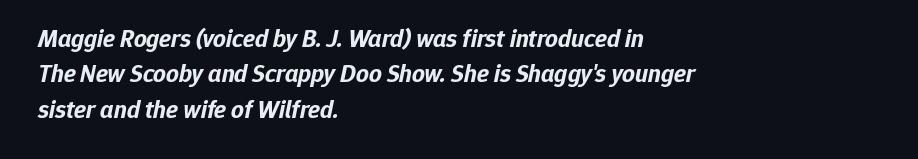
The image shows 25 px bold type, italic (leaning right); set left-aligned, normal line spacing (1.42x), normal letter spacing, not underlined.
